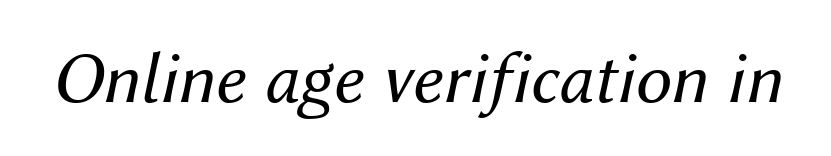
Q: Is the text bold? A: No.
Q: Is the text italic (slanted)? A: Yes, it leans right by about 12 degrees.
Q: Is the text underlined? A: No.
Q: Is the spacing between letters normal or unusually wide? A: Normal.
Q: Width (condensed, normal, or wide)? A: Normal.
Q: Stroke contrast? A: Medium.
Q: x-height? A: Medium.
Q: Monospaced? A: No.
